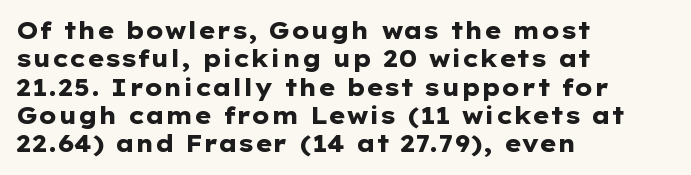
The image shows 23 px bold type, upright; set left-aligned, line spacing 1.23x, normal letter spacing, not underlined.
